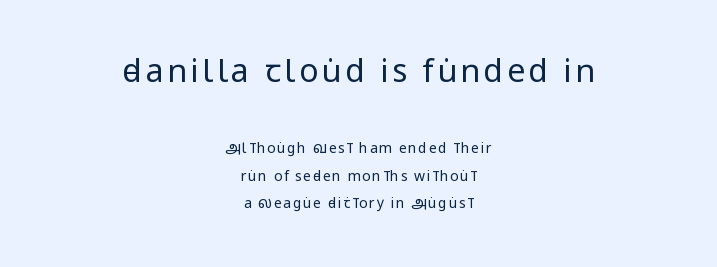
The image shows 32 px regular-weight, condensed sans-serif type, upright; set centered, loose line spacing (1.96x), not underlined; the first (top) block is 2.29x larger; low stroke contrast and a large x-height.
